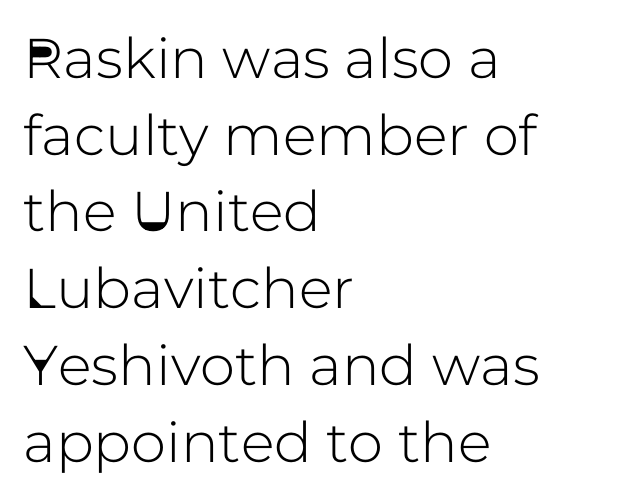
Q: Is the text italic (slanted)? A: No, it is upright.
Q: Is the typeface a serif or a sans-serif typeface? A: Sans-serif.
Q: Is the text underlined? A: No.
Q: How is the paragraph aligned? A: Left-aligned.
Q: Is the spacing between letters normal or unusually wide? A: Normal.
Q: Is the spacing between lines tight, normal or loose? A: Normal.
Q: Width (condensed, normal, or wide)? A: Normal.
Q: Stroke contrast? A: Low.
Q: x-height? A: Medium.
Q: Monospaced? A: No.
